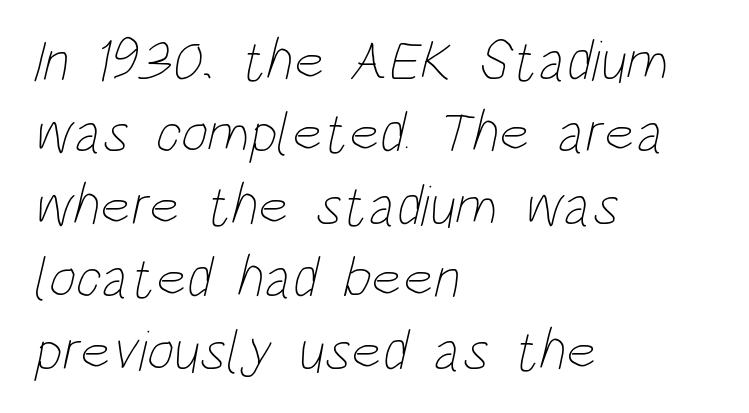
{"bold": "no", "weight": "thin", "width": "condensed", "stroke_contrast": "low", "x_height": "large", "monospaced": "no", "underline": "no", "align": "left", "line_spacing": "normal", "line_spacing_ratio": 1.25, "letter_spacing": "normal", "letter_spacing_em": 0.0, "glyph_px": 58}
